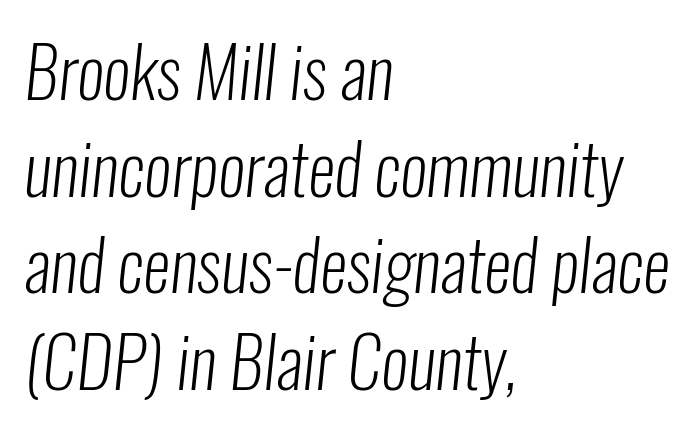
The image shows 69 px light, condensed sans-serif type; set left-aligned, normal line spacing (1.4x), normal letter spacing, not underlined; low stroke contrast and a medium x-height.
